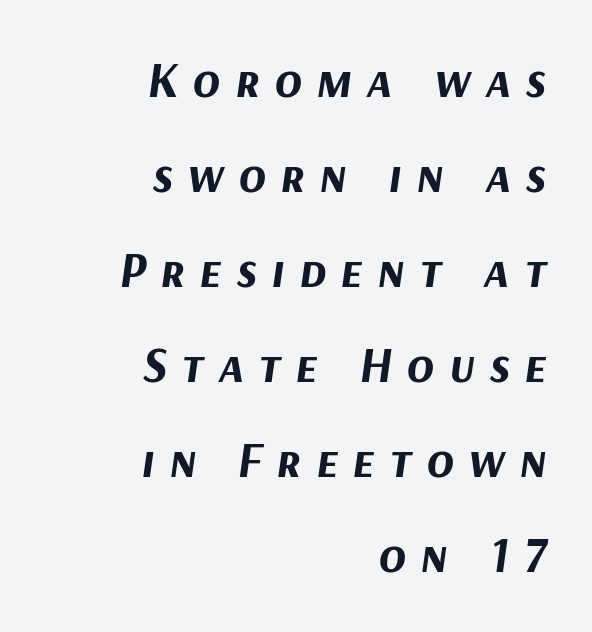
{"italic": "yes", "lean": "right", "slant_degrees": 9, "bold": "yes", "weight": "bold", "width": "normal", "stroke_contrast": "medium", "x_height": "medium", "monospaced": "no", "underline": "no", "align": "right", "line_spacing": "loose", "line_spacing_ratio": 1.9, "letter_spacing": "wide", "letter_spacing_em": 0.29, "glyph_px": 50}
